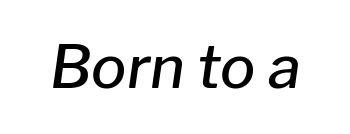
Q: Is the text bold? A: Semi-bold.
Q: Is the text italic (slanted)? A: Yes, it leans right by about 8 degrees.
Q: Is the text underlined? A: No.
Q: Is the spacing between letters normal or unusually wide? A: Normal.
Q: Width (condensed, normal, or wide)? A: Normal.
Q: Stroke contrast? A: Low.
Q: x-height? A: Medium.
Q: Monospaced? A: No.
